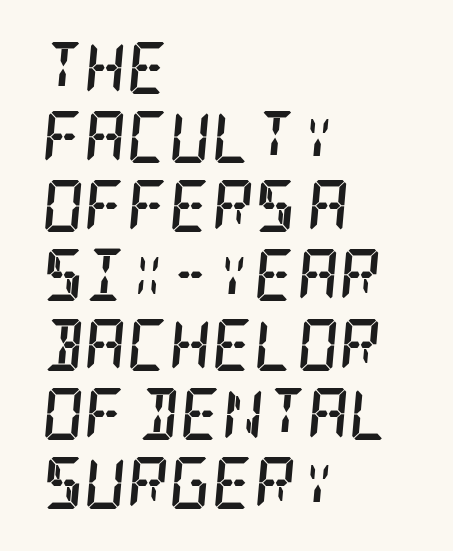
The image shows 52 px semibold, condensed serif type, italic (leaning right); set left-aligned, normal line spacing (1.33x), normal letter spacing, not underlined; low stroke contrast and a large x-height.
